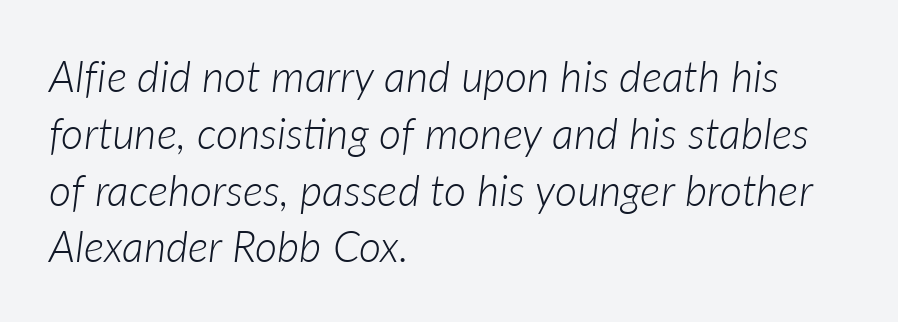
Would a proofreader flag this as italicized? Yes. The space between consecutive lines is moderate. Where is the straight margin? On the left. Unbolded letterforms with no extra heft.
